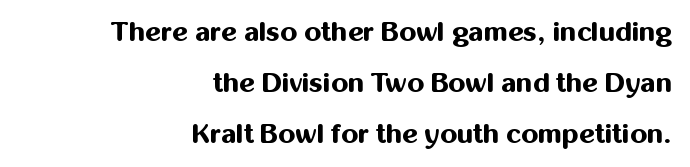
{"italic": "no", "bold": "yes", "underline": "no", "align": "right", "line_spacing_ratio": 1.88, "letter_spacing": "normal", "letter_spacing_em": 0.0, "glyph_px": 27}
